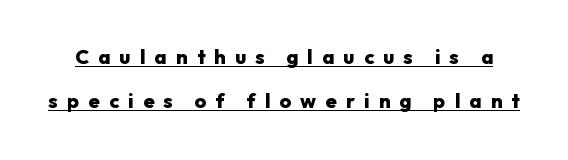
Observe the wide spacing: letters keep a clear distance from each other. The rendering uses the underline text-decoration. Strong, thick strokes mark this as bold type. Unlike italic type, these characters show no tilt at all.
